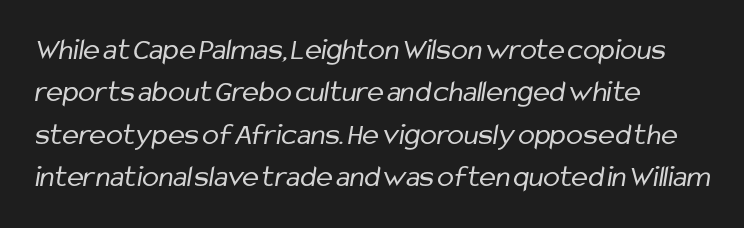
The gaps between neighbouring characters are ordinary and unremarkable. The passage shown is typeset with a sans-serif family. Varying glyph widths throughout — classic text-font behaviour. Line starts are locked; line ends wander. The block of text has a typical density, with ordinary space between rows.
